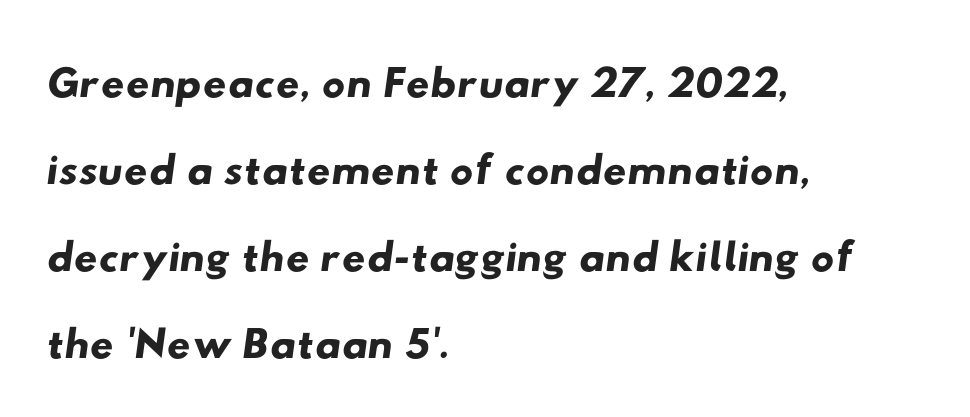
{"serif": "no", "width": "wide", "stroke_contrast": "low", "x_height": "small", "monospaced": "no", "underline": "no", "align": "left", "line_spacing": "normal", "line_spacing_ratio": 1.34, "letter_spacing": "normal", "letter_spacing_em": 0.0, "glyph_px": 65}
